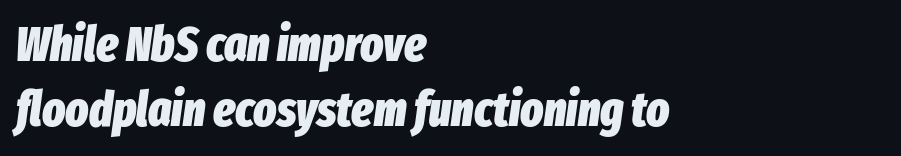
{"italic": "yes", "lean": "right", "slant_degrees": 8, "bold": "yes", "weight": "heavy", "width": "condensed", "stroke_contrast": "low", "x_height": "medium", "monospaced": "no", "underline": "no", "align": "left", "line_spacing": "normal", "line_spacing_ratio": 1.36, "letter_spacing": "normal", "letter_spacing_em": 0.0, "glyph_px": 48}
